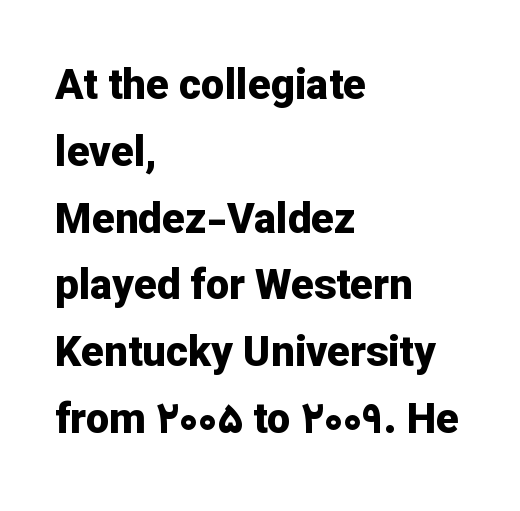
{"serif": "no", "italic": "no", "bold": "yes", "weight": "bold", "width": "normal", "stroke_contrast": "low", "x_height": "medium", "monospaced": "no", "underline": "no", "align": "left", "line_spacing": "normal", "line_spacing_ratio": 1.59, "letter_spacing": "normal", "letter_spacing_em": 0.0, "glyph_px": 42}
